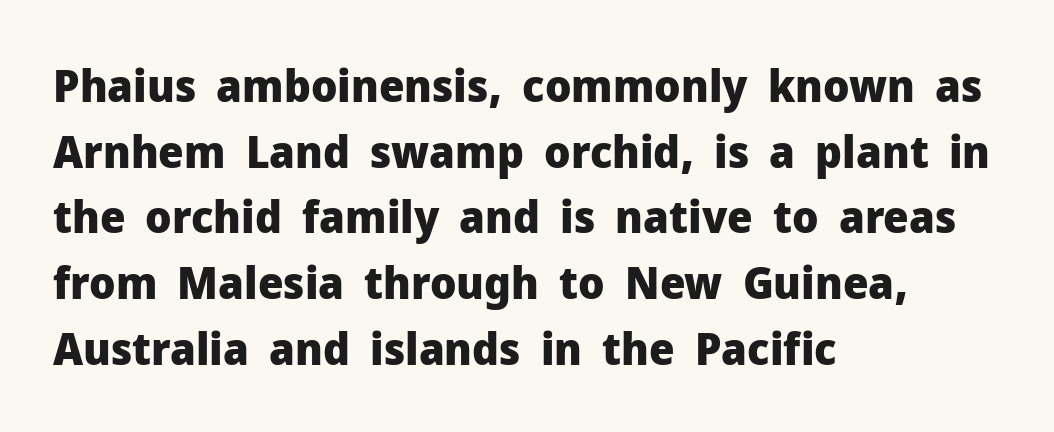
{"serif": "no", "italic": "no", "bold": "yes", "weight": "heavy", "width": "normal", "stroke_contrast": "low", "x_height": "medium", "monospaced": "no", "underline": "no", "align": "left", "line_spacing": "normal", "line_spacing_ratio": 1.46, "letter_spacing": "normal", "letter_spacing_em": 0.0, "glyph_px": 45}
